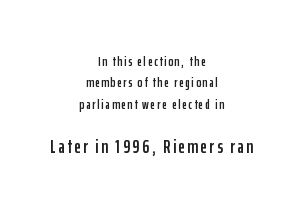
Q: Is the text italic (slanted)? A: No, it is upright.
Q: Is the text underlined? A: No.
Q: How is the paragraph aligned? A: Centered.
Q: Is the spacing between lines tight, normal or loose? A: Normal.
Q: Which block of text is set in a larger size, the first (top) or the second (bottom)? A: The second (bottom) one.
